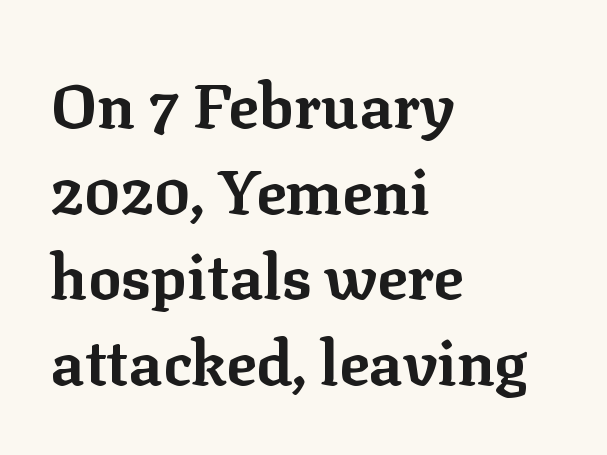
{"serif": "yes", "italic": "no", "bold": "yes", "weight": "bold", "width": "normal", "stroke_contrast": "low", "x_height": "medium", "monospaced": "no", "underline": "no", "align": "left", "line_spacing": "normal", "line_spacing_ratio": 1.38, "letter_spacing": "normal", "letter_spacing_em": 0.0, "glyph_px": 62}
